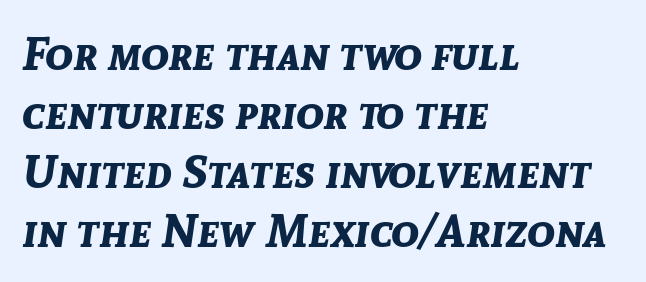
The glyphs have the mass of a bold cut. Spacing between characters is what you'd get straight out of the box. Does the copy run flush right? No — it runs flush left. Does the leading feel generous? No, just average. Note the varied advance widths — an 'i' is clearly narrower than an 'm'. A clean baseline with only descenders dipping below it.
